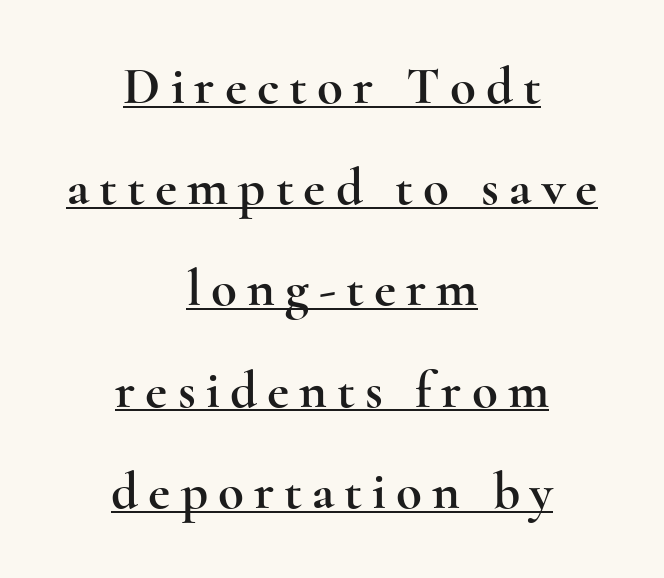
Q: Is the text italic (slanted)? A: No, it is upright.
Q: Is the typeface a serif or a sans-serif typeface? A: Serif.
Q: Is the text underlined? A: Yes.
Q: How is the paragraph aligned? A: Centered.
Q: Is the spacing between lines tight, normal or loose? A: Loose.
Q: Width (condensed, normal, or wide)? A: Wide.
Q: x-height? A: Small.
Q: Monospaced? A: No.
